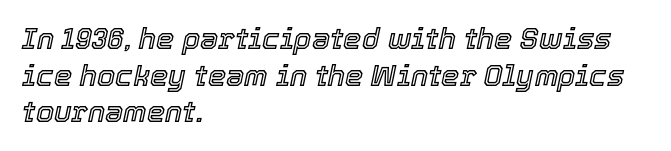
{"italic": "yes", "lean": "right", "slant_degrees": 12, "width": "normal", "x_height": "medium", "monospaced": "no", "underline": "no", "align": "left", "line_spacing": "normal", "line_spacing_ratio": 1.26, "letter_spacing": "normal", "letter_spacing_em": 0.0, "glyph_px": 29}
